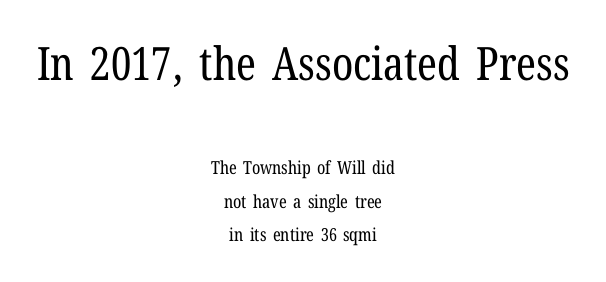
{"serif": "yes", "italic": "no", "bold": "no", "weight": "regular", "width": "condensed", "stroke_contrast": "low", "x_height": "medium", "monospaced": "no", "underline": "no", "align": "center", "line_spacing_ratio": 1.86, "letter_spacing": "normal", "letter_spacing_em": 0.0, "larger_block": "first", "size_ratio": 2.56, "glyph_px": 46}
